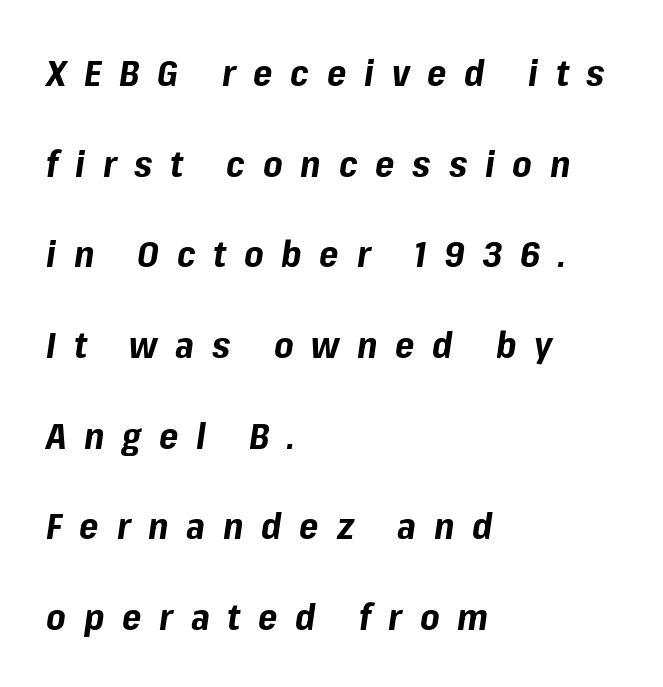
A dark, heavy texture on the line: the type is bold. One glance says open: line gaps are wider than usual. The rendering anchors every line to the left-hand side. Letters rest on an invisible, unmarked baseline. These lines have a slow, spaced-out rhythm from letter to letter. Think of a printed novel: that variable character pitch is what you see here.
